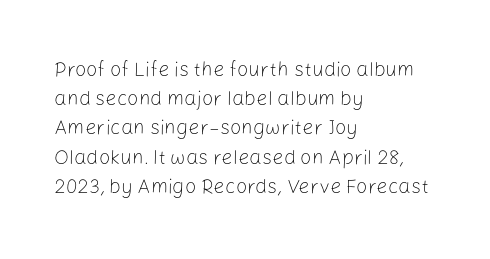
Q: Is the text bold? A: No.
Q: Is the text italic (slanted)? A: No, it is upright.
Q: Is the text underlined? A: No.
Q: How is the paragraph aligned? A: Left-aligned.
Q: Is the spacing between letters normal or unusually wide? A: Normal.
Q: Is the spacing between lines tight, normal or loose? A: Normal.
